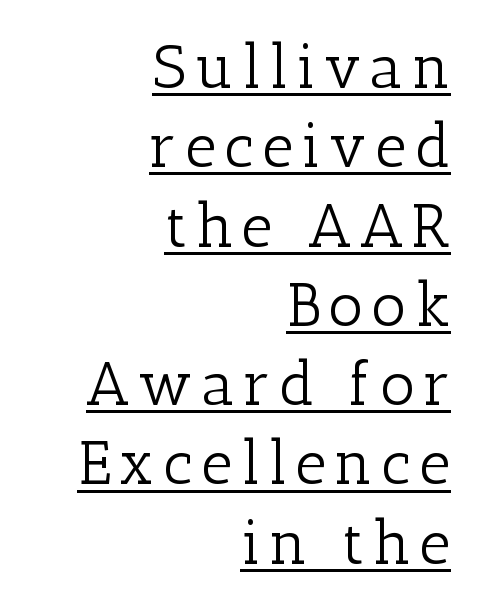
The image shows 61 px light serif type, upright; set right-aligned, normal line spacing (1.3x), underlined; low stroke contrast and a medium x-height.
